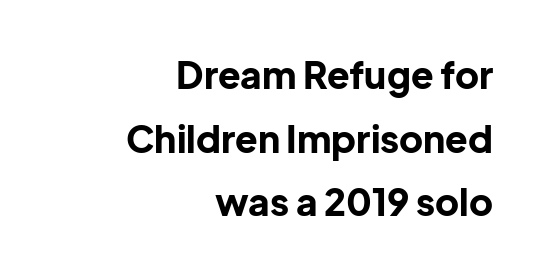
Q: Is the text bold? A: Yes.
Q: Is the text italic (slanted)? A: No, it is upright.
Q: Is the typeface a serif or a sans-serif typeface? A: Sans-serif.
Q: Is the text underlined? A: No.
Q: How is the paragraph aligned? A: Right-aligned.
Q: Is the spacing between letters normal or unusually wide? A: Normal.
Q: Width (condensed, normal, or wide)? A: Normal.
Q: Stroke contrast? A: Low.
Q: x-height? A: Medium.
Q: Monospaced? A: No.
